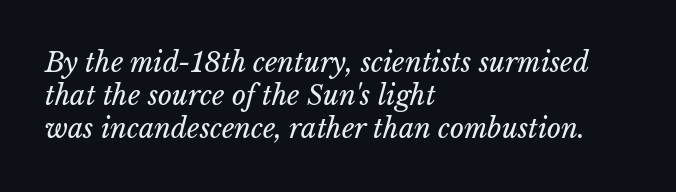
Letter spacing: default. The baseline area is clear. Does the copy run flush right? No — it runs flush left. Caption: face not bold, strokes unweighted. Slant detected: the letters are inclined.
